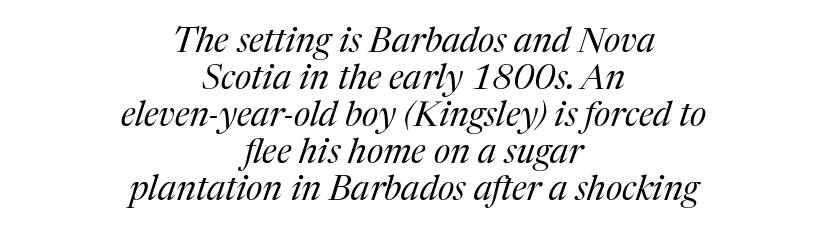
The image shows 35 px regular-weight serif type, italic (leaning right); set centered, tight line spacing (1.06x), normal letter spacing, not underlined; medium stroke contrast and a medium x-height.
